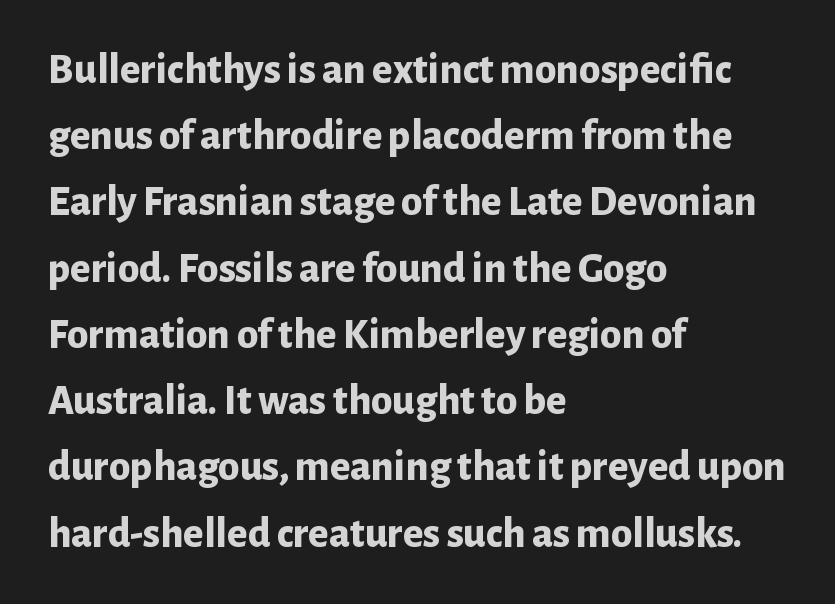
{"serif": "no", "italic": "no", "bold": "yes", "weight": "bold", "width": "normal", "stroke_contrast": "low", "x_height": "medium", "monospaced": "no", "underline": "no", "align": "left", "line_spacing": "normal", "line_spacing_ratio": 1.54, "letter_spacing": "normal", "letter_spacing_em": 0.0, "glyph_px": 43}
